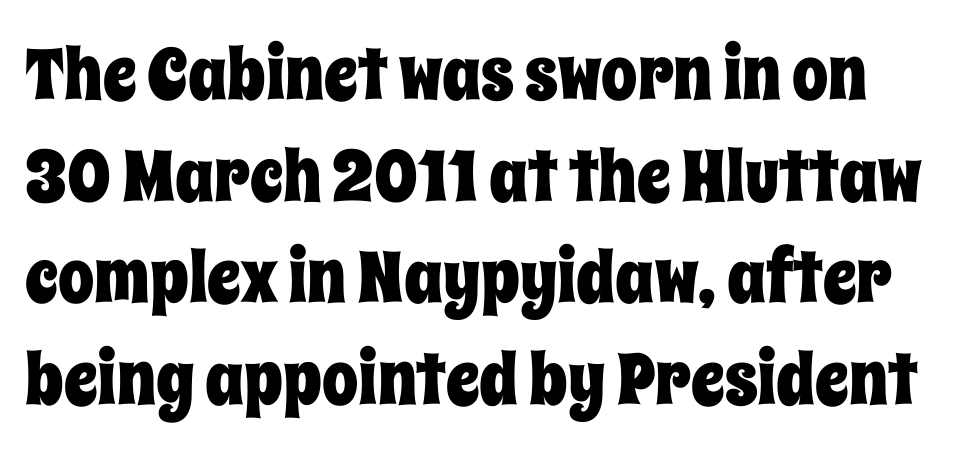
Q: Is the text italic (slanted)? A: No, it is upright.
Q: Is the text underlined? A: No.
Q: Is the spacing between letters normal or unusually wide? A: Normal.
Q: Is the spacing between lines tight, normal or loose? A: Normal.
Q: Width (condensed, normal, or wide)? A: Condensed.
Q: Stroke contrast? A: Low.
Q: x-height? A: Large.
Q: Monospaced? A: No.
